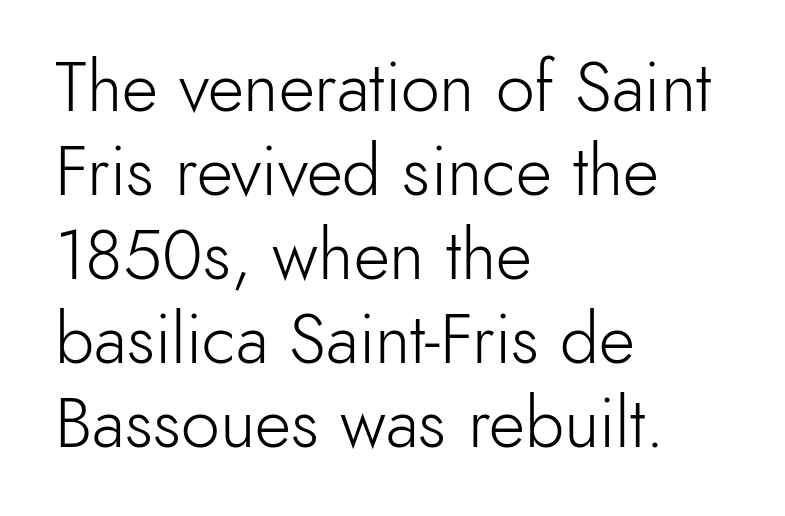
The characters display no serif detailing; their extremities are plain. Heaviness? Minimal to ordinary, like unemphasized prose. Leftover space on each line is placed entirely after the last word. You could call the tracking neutral — neither tight nor loose.
